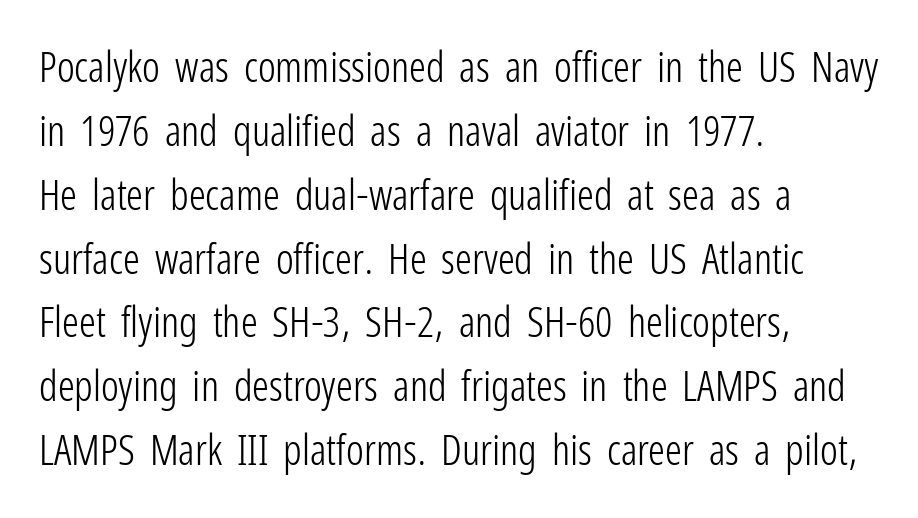
The image shows 42 px light, condensed sans-serif type, upright; set left-aligned, normal line spacing (1.52x), normal letter spacing, not underlined; low stroke contrast and a medium x-height.
